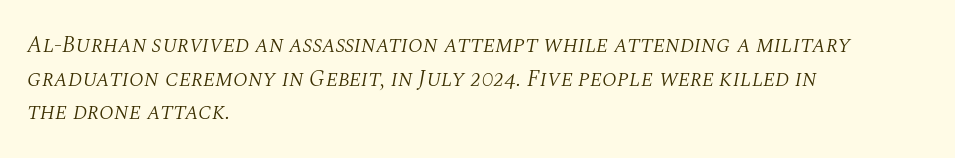
{"italic": "yes", "lean": "right", "slant_degrees": 10, "bold": "no", "underline": "no", "align": "left", "line_spacing": "normal", "line_spacing_ratio": 1.46, "letter_spacing": "normal", "letter_spacing_em": 0.0, "glyph_px": 23}
